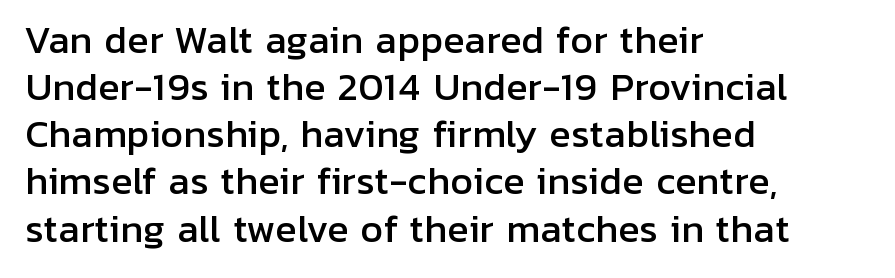
The image shows 36 px sans-serif type, upright; set left-aligned, normal line spacing (1.31x), normal letter spacing, not underlined; low stroke contrast and a medium x-height.
